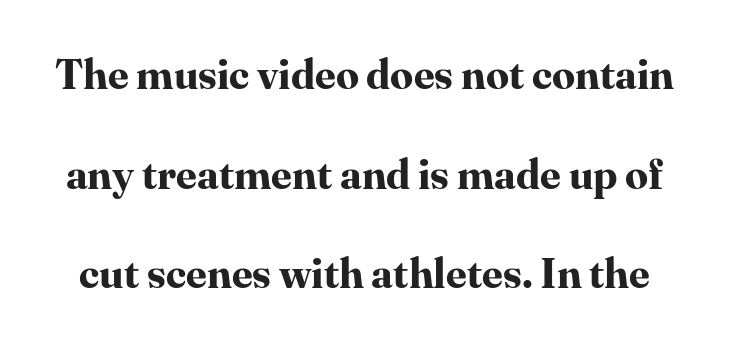
Q: Is the text bold? A: Yes.
Q: Is the text italic (slanted)? A: No, it is upright.
Q: Is the typeface a serif or a sans-serif typeface? A: Serif.
Q: Is the text underlined? A: No.
Q: Is the spacing between letters normal or unusually wide? A: Normal.
Q: Is the spacing between lines tight, normal or loose? A: Loose.
Q: Width (condensed, normal, or wide)? A: Normal.
Q: Stroke contrast? A: High.
Q: x-height? A: Medium.
Q: Monospaced? A: No.
